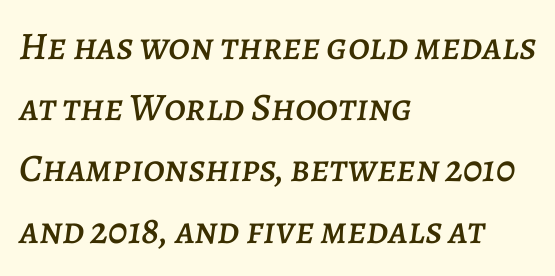
Spacing verdict: proportional, widths tailored to each character. Horizontally, the lines are justified to the leading edge only. The face used here is rendered with its standard letterfit. Evenly set lines give the paragraph a standard silhouette. The typography opts for an oblique posture over an upright one. The gap between lines stays unmarked.
